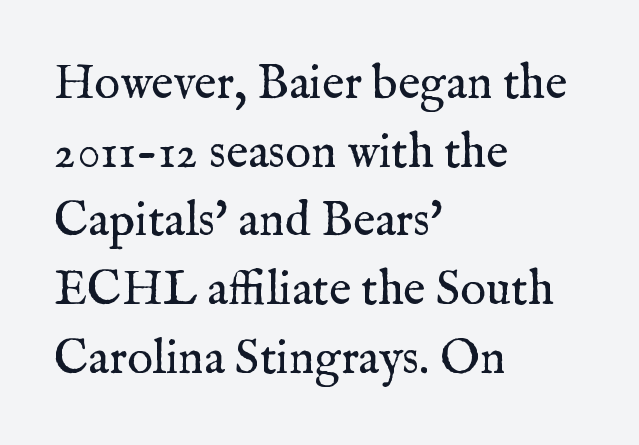
The image shows 48 px regular-weight serif type, upright; set left-aligned, normal line spacing (1.43x), normal letter spacing, not underlined; medium stroke contrast and a medium x-height.
